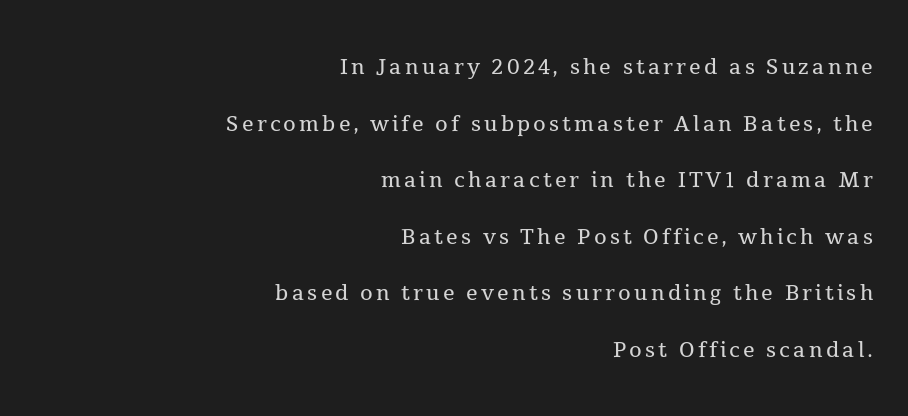
The image shows 29 px regular-weight serif type, upright; set right-aligned, loose line spacing (1.95x), not underlined; a medium x-height.
